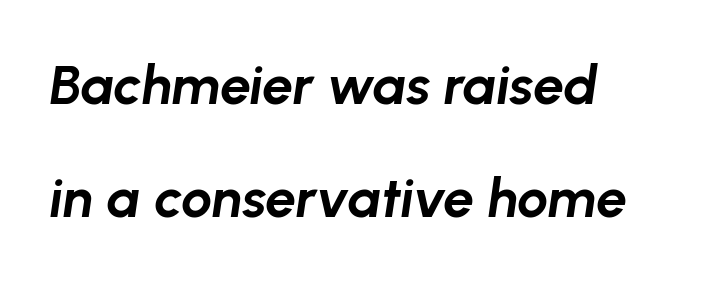
{"italic": "yes", "lean": "right", "slant_degrees": 8, "bold": "yes", "weight": "bold", "width": "normal", "stroke_contrast": "low", "x_height": "medium", "monospaced": "no", "underline": "no", "line_spacing": "loose", "line_spacing_ratio": 2.05, "letter_spacing": "normal", "letter_spacing_em": 0.0, "glyph_px": 55}
